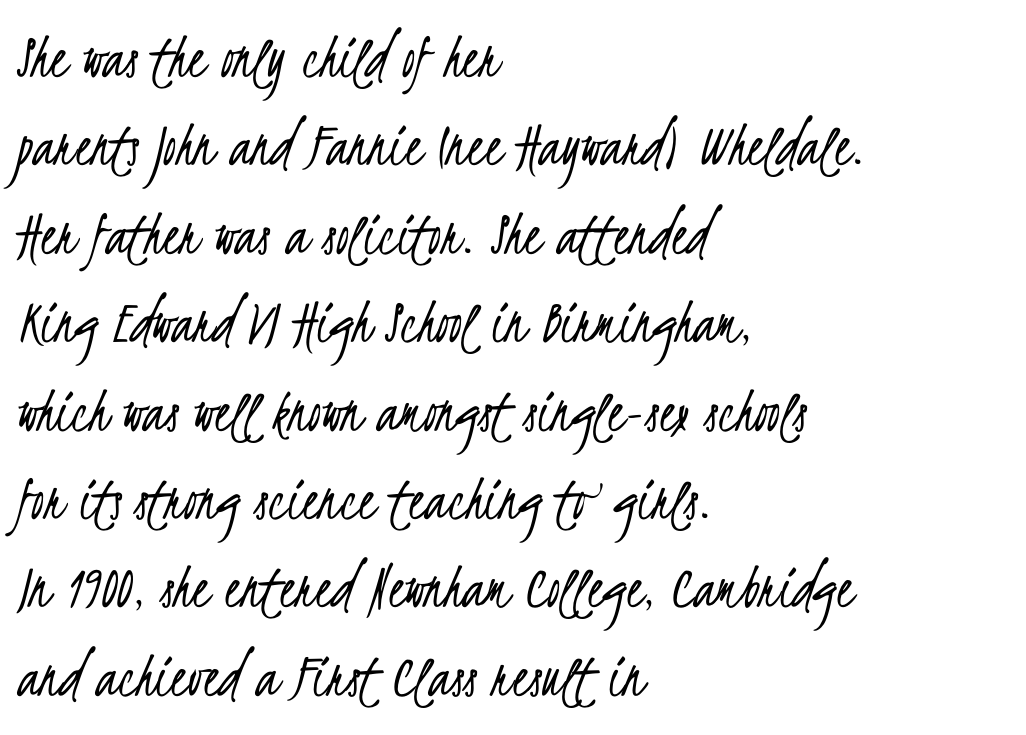
{"serif": "no", "bold": "no", "weight": "light", "width": "condensed", "stroke_contrast": "low", "x_height": "small", "monospaced": "no", "underline": "no", "align": "left", "line_spacing": "normal", "line_spacing_ratio": 1.36, "letter_spacing": "normal", "letter_spacing_em": 0.0, "glyph_px": 65}
